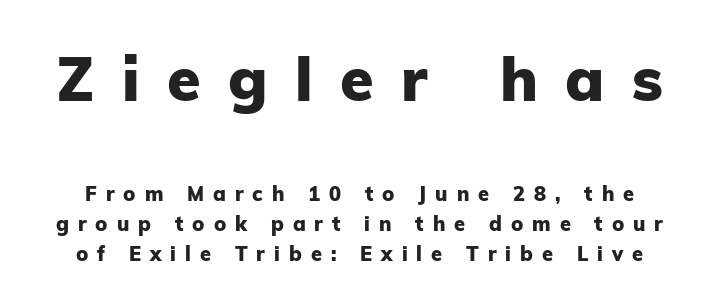
Q: Is the text bold? A: Yes.
Q: Is the text italic (slanted)? A: No, it is upright.
Q: Is the typeface a serif or a sans-serif typeface? A: Sans-serif.
Q: Is the text underlined? A: No.
Q: Is the spacing between letters normal or unusually wide? A: Unusually wide.
Q: Is the spacing between lines tight, normal or loose? A: Normal.
Q: Which block of text is set in a larger size, the first (top) or the second (bottom)? A: The first (top) one.
Q: Width (condensed, normal, or wide)? A: Normal.
Q: Stroke contrast? A: Low.
Q: x-height? A: Medium.
Q: Monospaced? A: No.
